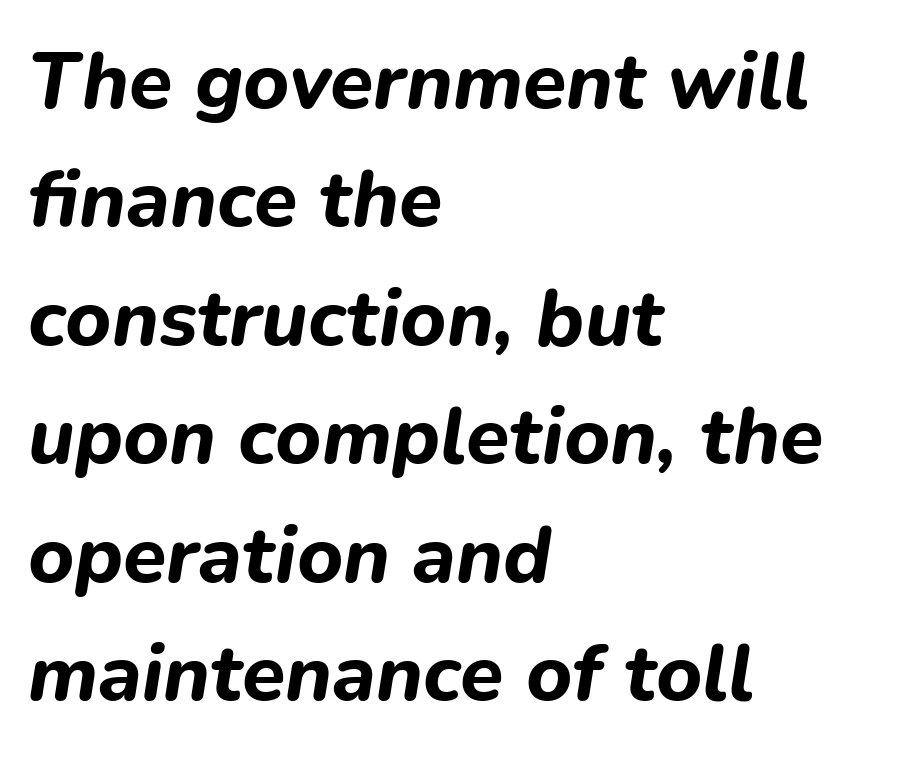
{"italic": "yes", "lean": "right", "slant_degrees": 9, "bold": "yes", "weight": "bold", "width": "normal", "stroke_contrast": "low", "x_height": "medium", "monospaced": "no", "underline": "no", "align": "left", "line_spacing": "normal", "line_spacing_ratio": 1.5, "letter_spacing": "normal", "letter_spacing_em": 0.0, "glyph_px": 79}
